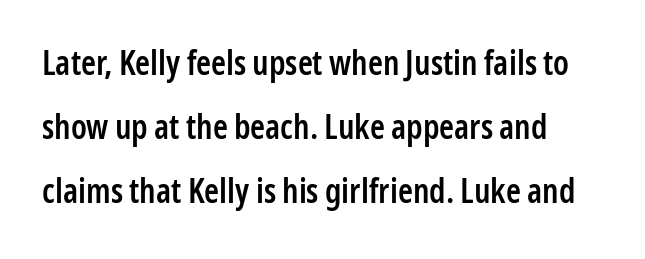
{"serif": "no", "italic": "no", "bold": "semi", "weight": "semibold", "width": "condensed", "stroke_contrast": "low", "x_height": "medium", "monospaced": "no", "underline": "no", "line_spacing_ratio": 1.88, "letter_spacing": "normal", "letter_spacing_em": 0.0, "glyph_px": 34}
